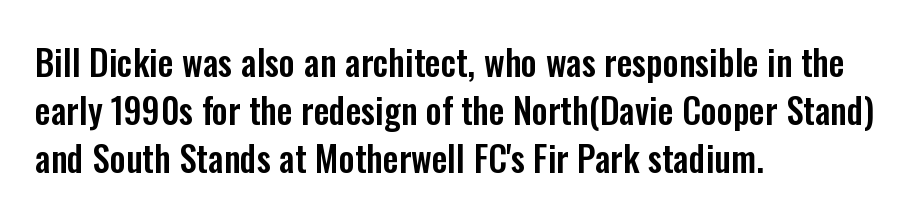
The image shows 35 px condensed sans-serif type, upright; set left-aligned, normal line spacing (1.37x), normal letter spacing, not underlined; low stroke contrast and a medium x-height.
